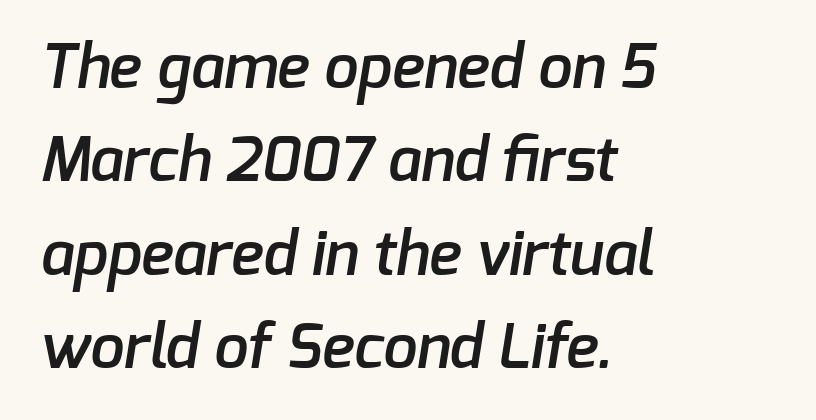
The image shows 61 px semibold sans-serif type; set left-aligned, normal line spacing (1.53x), normal letter spacing, not underlined; low stroke contrast and a medium x-height.
